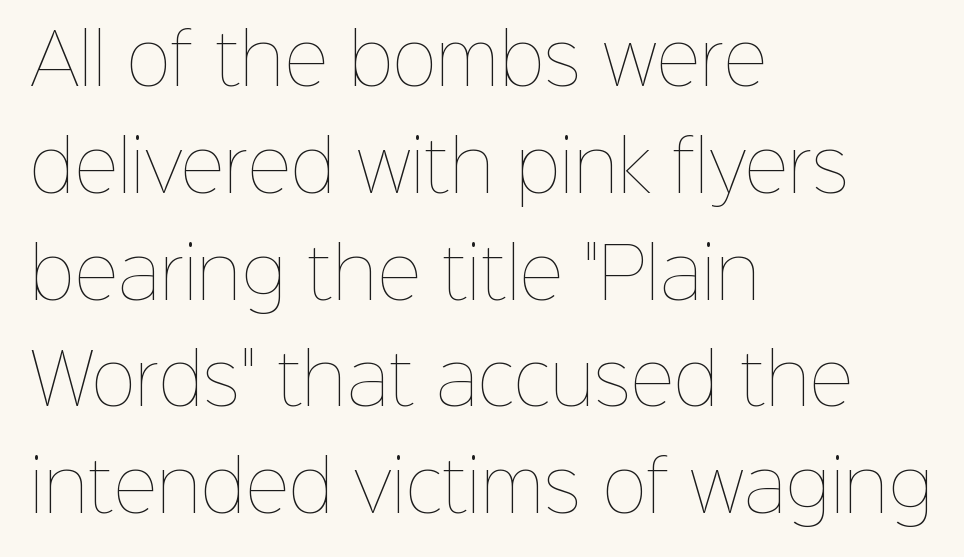
The image shows 68 px thin type, upright; set left-aligned, normal line spacing (1.57x), normal letter spacing, not underlined; low stroke contrast and a medium x-height.
